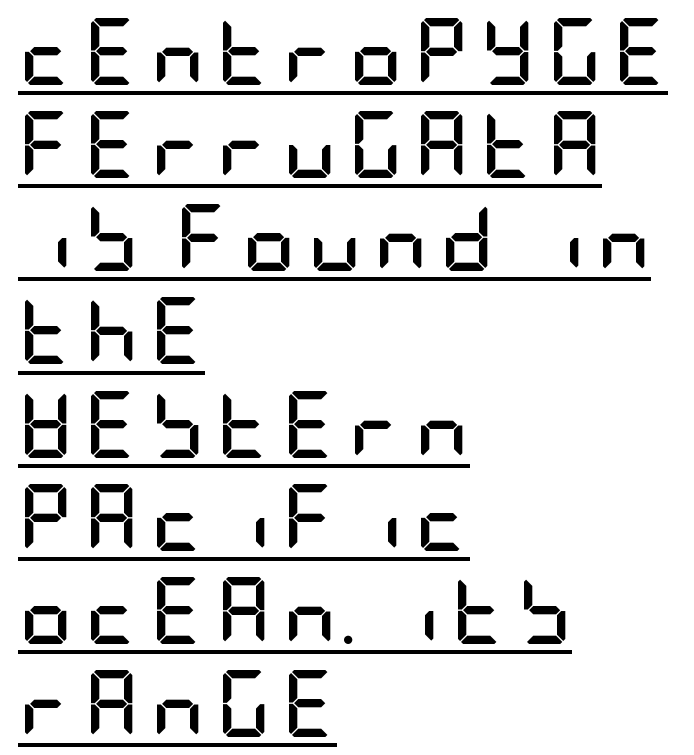
{"serif": "no", "italic": "no", "bold": "yes", "weight": "semibold", "width": "condensed", "stroke_contrast": "low", "x_height": "large", "underline": "yes", "align": "left", "line_spacing": "normal", "line_spacing_ratio": 1.39, "glyph_px": 67}
